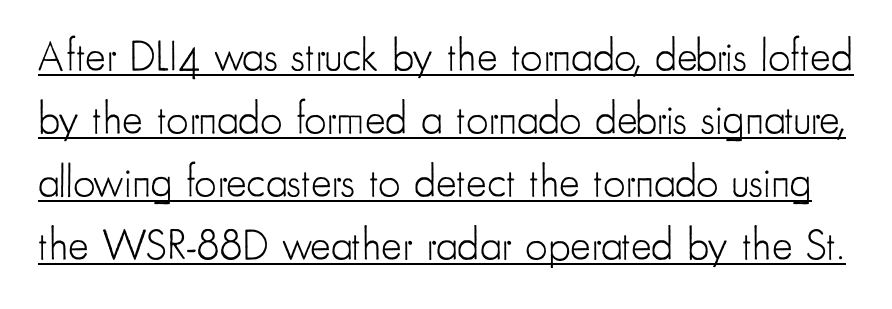
Is the letter spacing exaggerated? No — it looks like the ordinary default. Check the space under the baseline: a stroke is drawn there. A roman cut, with each character standing at attention. The space between consecutive lines is moderate. This sample has the flowing, uneven cadence of proportional lettering.
